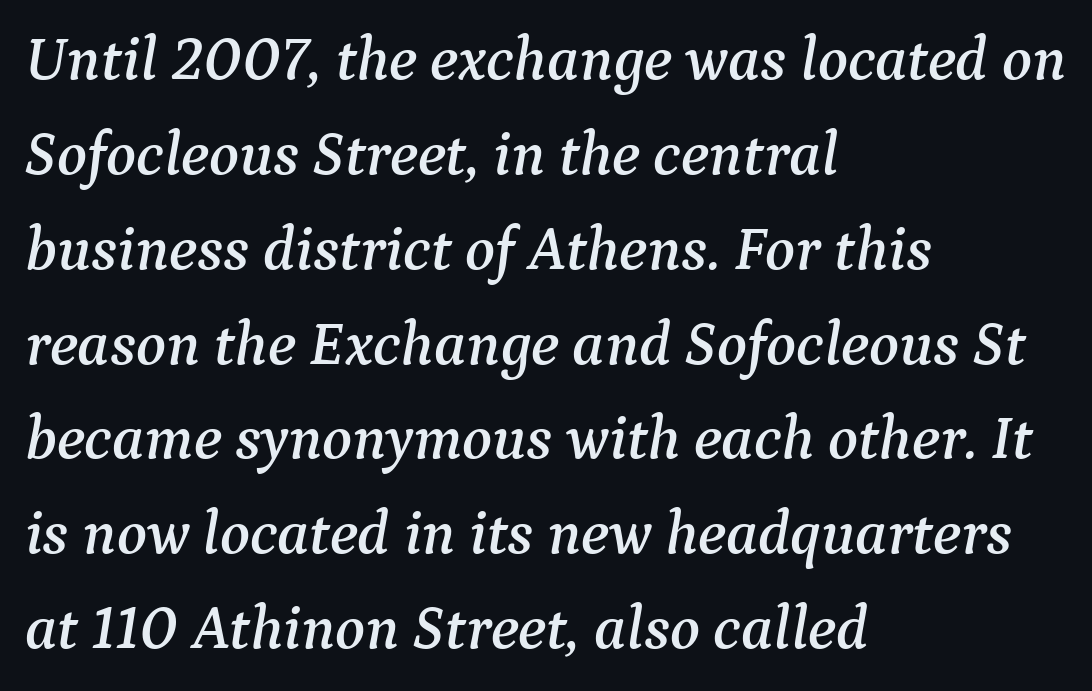
A typesetter would call this proportional, since set widths differ per character. Is the letter spacing exaggerated? No — it looks like the ordinary default. Notice how the stems are inclined rather than vertical — that's the hallmark of italics. Is there much room between lines? A standard amount, neither cramped nor airy. Reading down the block, your eye returns to a fixed left position each line. Each letter's strokes conclude with small projecting serifs.
